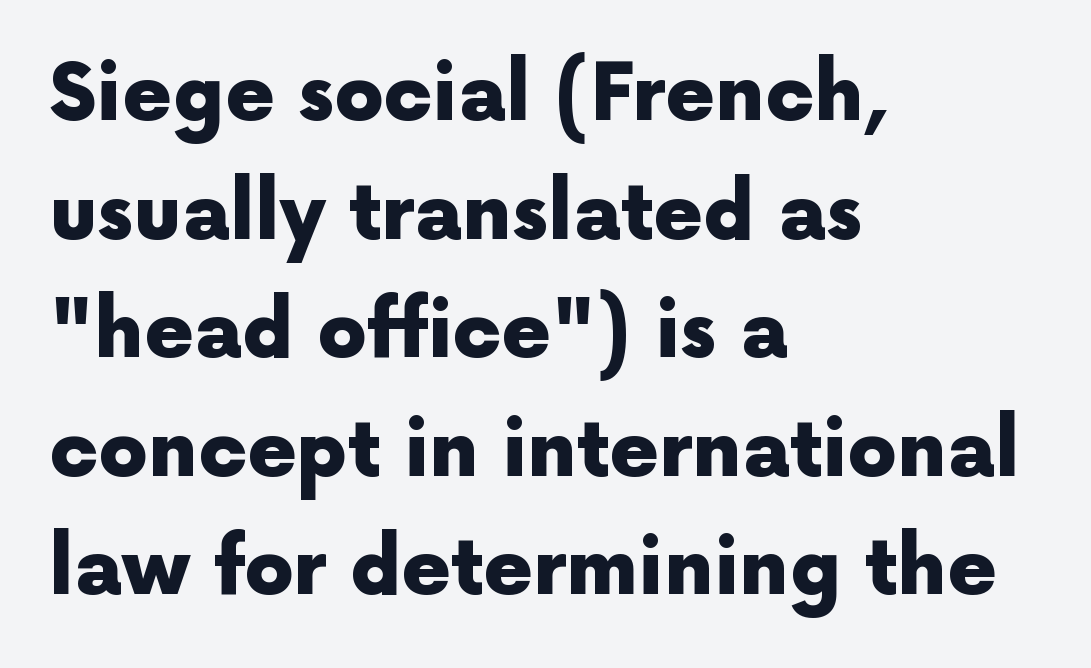
{"serif": "no", "italic": "no", "bold": "yes", "weight": "heavy", "width": "normal", "x_height": "medium", "monospaced": "no", "underline": "no", "align": "left", "line_spacing": "normal", "line_spacing_ratio": 1.52, "letter_spacing": "normal", "letter_spacing_em": 0.0, "glyph_px": 78}
